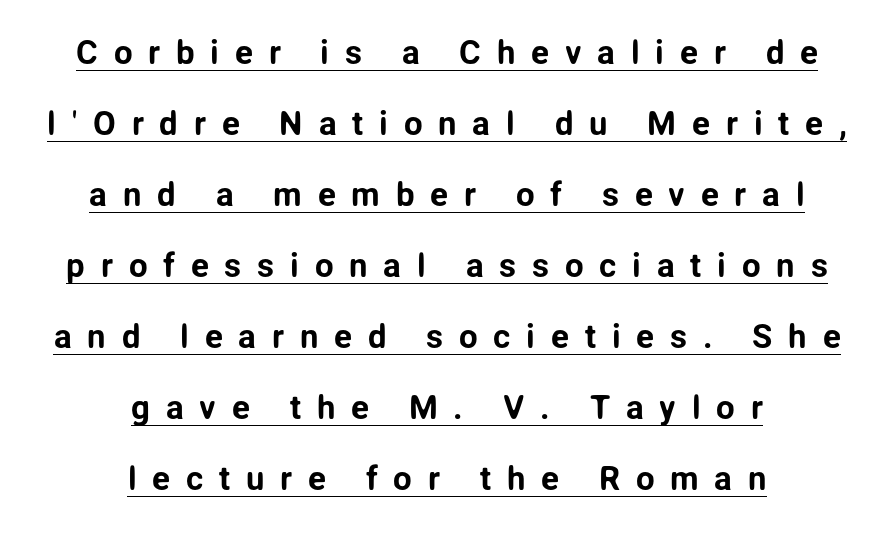
The image shows 33 px sans-serif type, upright; set centered, loose line spacing (2.15x), unusually wide letter spacing (+0.48 em), underlined; low stroke contrast and a medium x-height.
